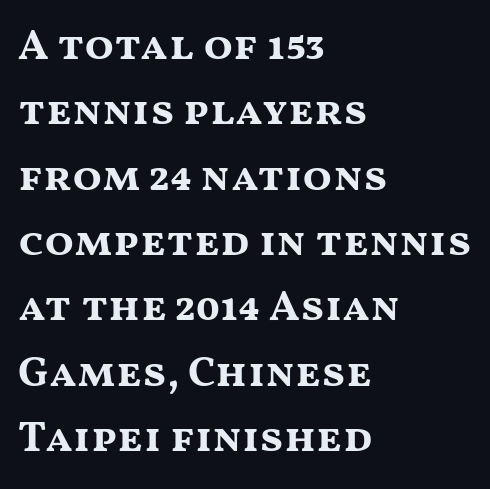
{"serif": "no", "italic": "no", "bold": "yes", "weight": "bold", "width": "wide", "stroke_contrast": "medium", "x_height": "medium", "monospaced": "no", "underline": "no", "align": "left", "line_spacing": "normal", "line_spacing_ratio": 1.52, "letter_spacing": "normal", "letter_spacing_em": 0.0, "glyph_px": 43}
